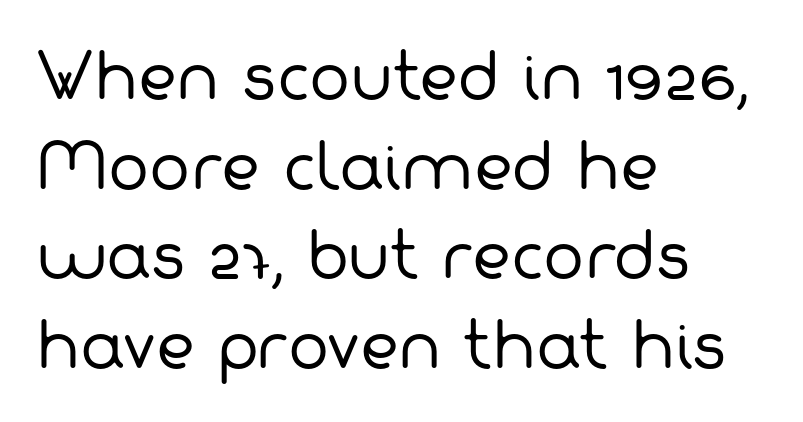
Notice how the passage keeps a crisp vertical edge on the left only. Letters rest on an invisible, unmarked baseline. Compared with a typical body face, this is equally light or lighter still. Compared with typical body copy, the letter spacing here is the same. You could not count columns in this text — the font is proportionally spaced. The lines sit at an ordinary, default distance from one another.
